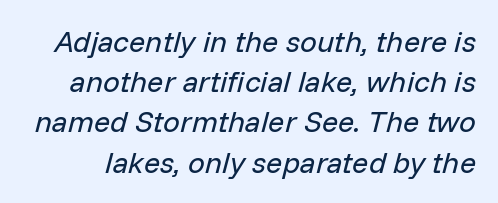
{"italic": "yes", "lean": "right", "slant_degrees": 14, "bold": "no", "weight": "regular", "width": "normal", "stroke_contrast": "low", "x_height": "medium", "monospaced": "no", "underline": "no", "line_spacing": "normal", "line_spacing_ratio": 1.34, "letter_spacing": "normal", "letter_spacing_em": 0.0, "glyph_px": 30}
